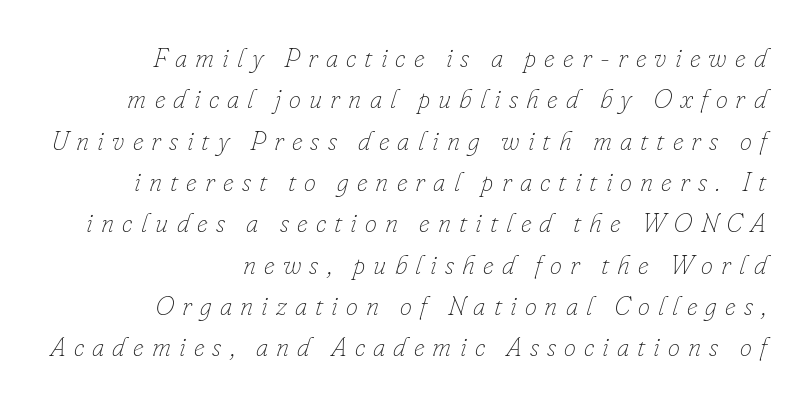
The image shows 27 px text type, italic (leaning right); set right-aligned, normal line spacing (1.53x), unusually wide letter spacing (+0.3 em), not underlined.
